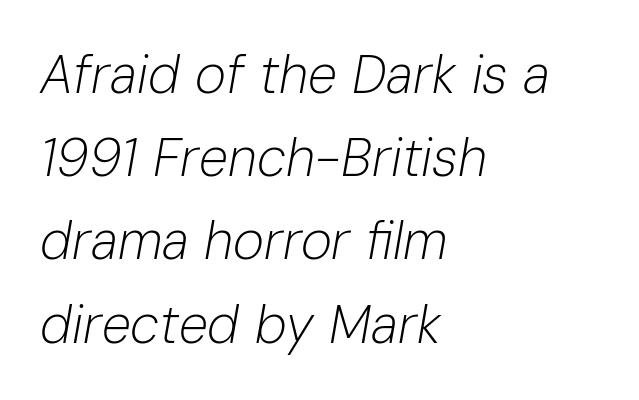
{"italic": "yes", "lean": "right", "slant_degrees": 10, "bold": "no", "weight": "light", "width": "normal", "stroke_contrast": "low", "x_height": "medium", "monospaced": "no", "underline": "no", "align": "left", "line_spacing": "normal", "line_spacing_ratio": 1.57, "letter_spacing": "normal", "letter_spacing_em": 0.0, "glyph_px": 53}
